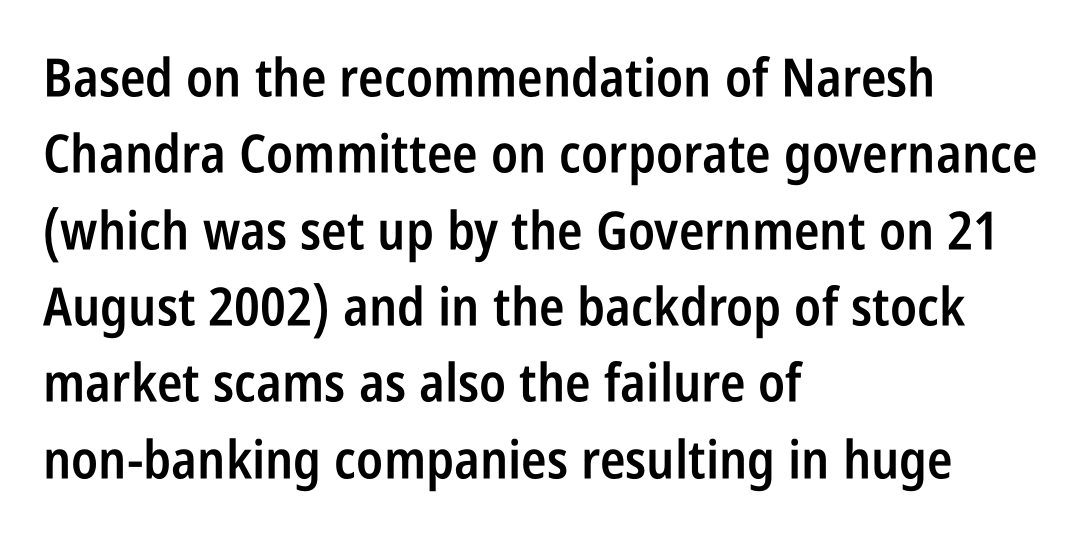
The letterforms sit shoulder to shoulder at normal distance. Check the space under the baseline: it is left empty. Strokes here are thickened, but only to semibold level. The designer left line spacing at the default.
